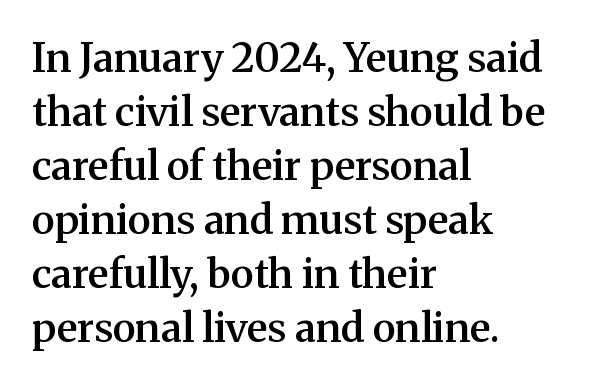
{"serif": "yes", "italic": "no", "bold": "semi", "weight": "semibold", "width": "normal", "stroke_contrast": "medium", "x_height": "medium", "monospaced": "no", "underline": "no", "align": "left", "line_spacing": "normal", "line_spacing_ratio": 1.35, "letter_spacing": "normal", "letter_spacing_em": 0.0, "glyph_px": 40}
